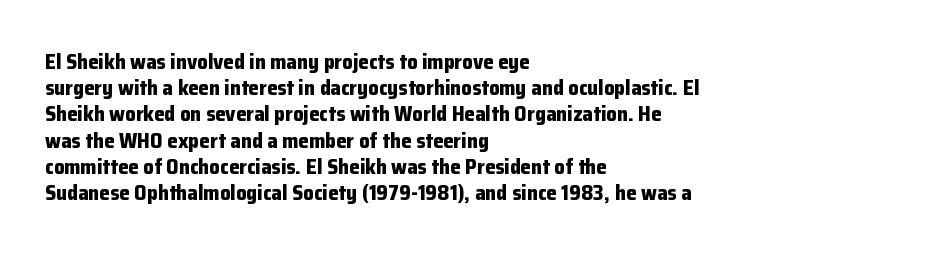
{"italic": "no", "bold": "yes", "underline": "no", "align": "left", "line_spacing": "normal", "line_spacing_ratio": 1.25, "letter_spacing": "normal", "letter_spacing_em": 0.0, "glyph_px": 21}
